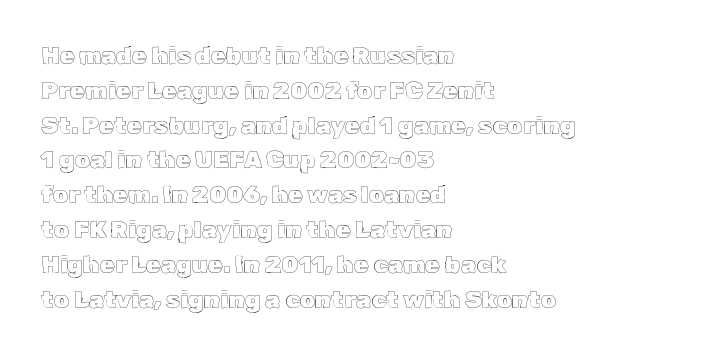
Q: Is the text italic (slanted)? A: No, it is upright.
Q: Is the text underlined? A: No.
Q: How is the paragraph aligned? A: Left-aligned.
Q: Is the spacing between letters normal or unusually wide? A: Normal.
Q: Is the spacing between lines tight, normal or loose? A: Normal.
